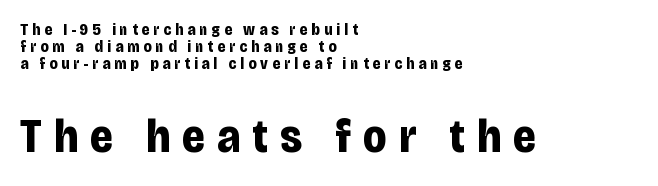
The image shows 47 px bold, condensed sans-serif type, upright; set left-aligned, tight line spacing (1.06x), unusually wide letter spacing (+0.26 em), not underlined; the second (bottom) block is 2.94x larger; low stroke contrast and a large x-height.
